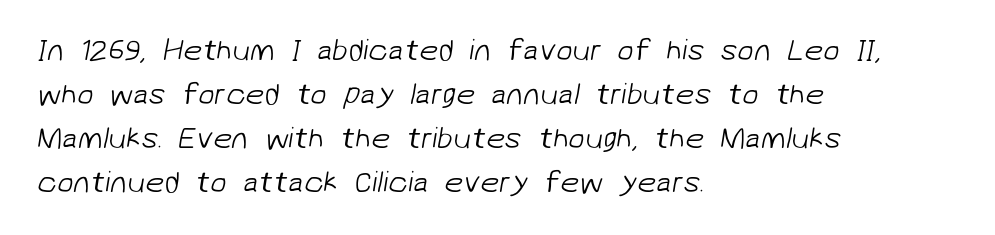
Q: Is the text bold? A: No.
Q: Is the typeface a serif or a sans-serif typeface? A: Sans-serif.
Q: Is the text underlined? A: No.
Q: How is the paragraph aligned? A: Left-aligned.
Q: Is the spacing between letters normal or unusually wide? A: Normal.
Q: Is the spacing between lines tight, normal or loose? A: Normal.
Q: Width (condensed, normal, or wide)? A: Normal.
Q: Stroke contrast? A: Low.
Q: x-height? A: Medium.
Q: Monospaced? A: No.
